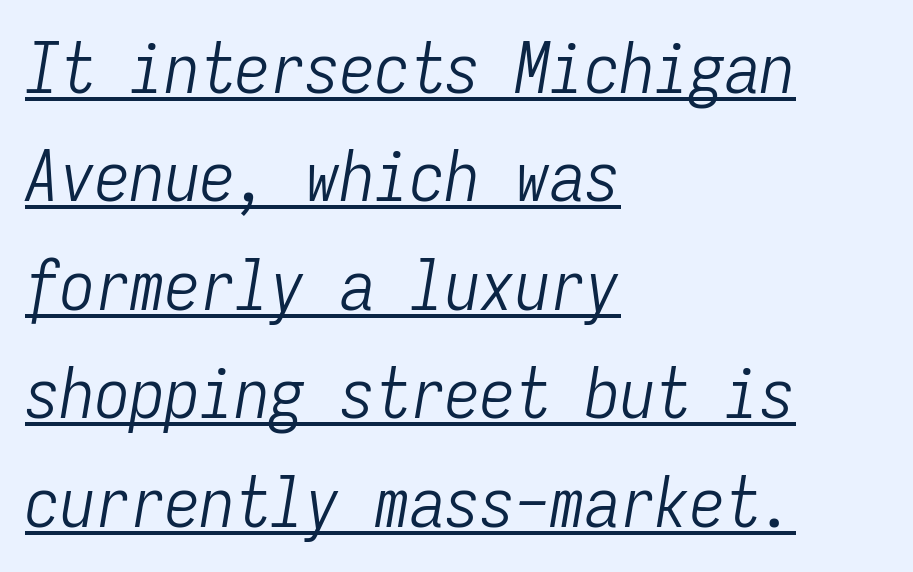
Q: Is the text bold? A: No.
Q: Is the text italic (slanted)? A: Yes, it leans right by about 9 degrees.
Q: Is the text underlined? A: Yes.
Q: How is the paragraph aligned? A: Left-aligned.
Q: Is the spacing between letters normal or unusually wide? A: Normal.
Q: Is the spacing between lines tight, normal or loose? A: Normal.
Q: Width (condensed, normal, or wide)? A: Condensed.
Q: Stroke contrast? A: Low.
Q: x-height? A: Medium.
Q: Monospaced? A: Yes.
